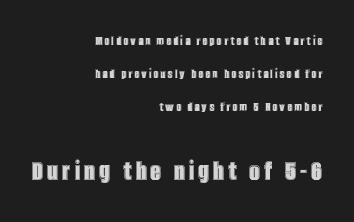
The image shows 29 px condensed type, upright; set right-aligned, loose line spacing (2.34x), not underlined; the second (bottom) block is 2.07x larger; a large x-height.
